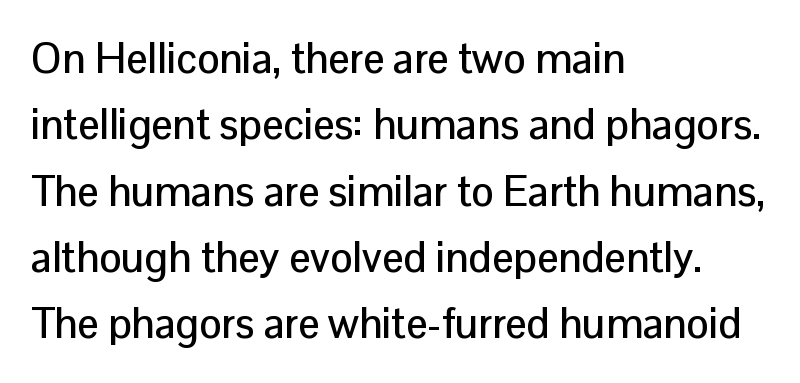
What's the leading like? Ordinary, nothing unusual. Rule under the text: the space is simply empty. The font's upright variant was chosen for this text. Look at the tracking — it's just the regular setting, nothing added. Character widths vary here, with narrow letters taking less room than wide ones. In terms of letterform style, serifs are entirely absent.
